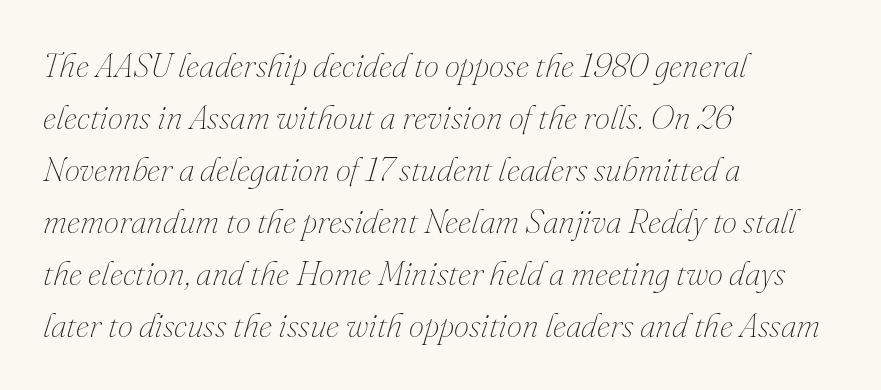
{"italic": "yes", "lean": "right", "slant_degrees": 16, "bold": "no", "weight": "thin", "width": "normal", "stroke_contrast": "medium", "x_height": "small", "monospaced": "no", "underline": "no", "align": "left", "line_spacing": "normal", "line_spacing_ratio": 1.53, "letter_spacing": "normal", "letter_spacing_em": 0.0, "glyph_px": 34}
